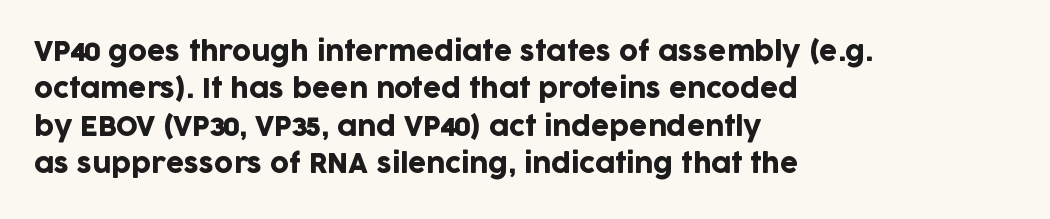
Q: Is the text italic (slanted)? A: No, it is upright.
Q: Is the text underlined? A: No.
Q: How is the paragraph aligned? A: Left-aligned.
Q: Is the spacing between letters normal or unusually wide? A: Normal.
Q: Is the spacing between lines tight, normal or loose? A: Normal.
